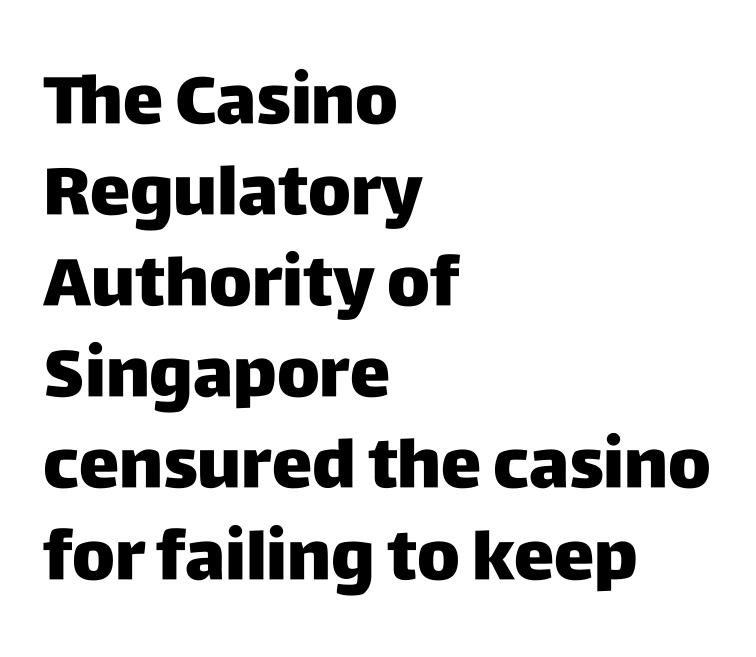
The letters stand upright; this is a roman face. The glyphs in this specimen are sans serif. Note the varied advance widths — an 'i' is clearly narrower than an 'm'. Nobody touched the tracking dial on this one.
